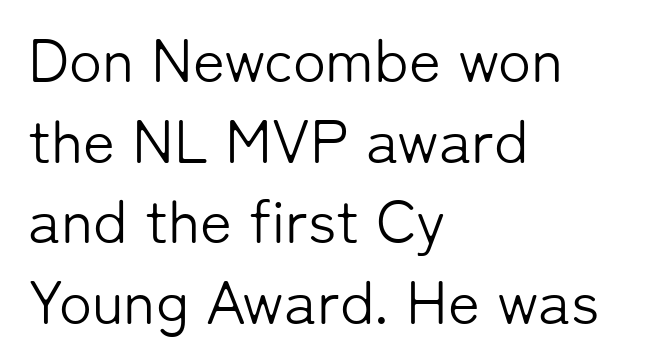
The image shows 61 px light sans-serif type, upright; set left-aligned, normal line spacing (1.32x), normal letter spacing, not underlined; low stroke contrast and a medium x-height.
